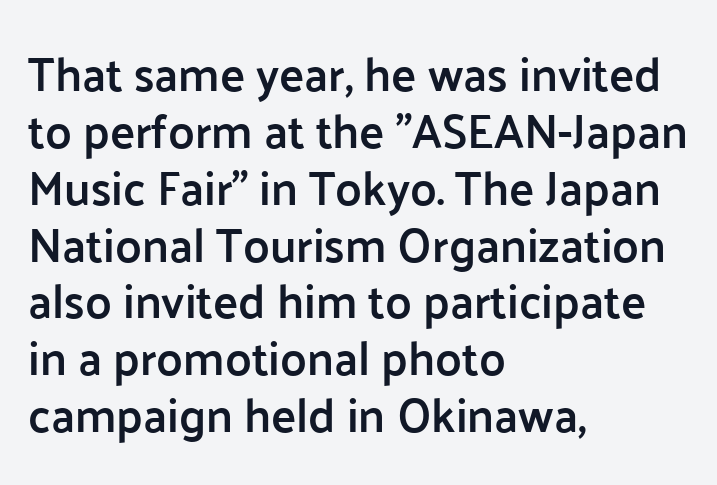
Q: Is the text bold? A: Semi-bold.
Q: Is the text italic (slanted)? A: No, it is upright.
Q: Is the typeface a serif or a sans-serif typeface? A: Sans-serif.
Q: Is the text underlined? A: No.
Q: How is the paragraph aligned? A: Left-aligned.
Q: Is the spacing between letters normal or unusually wide? A: Normal.
Q: Width (condensed, normal, or wide)? A: Normal.
Q: Stroke contrast? A: Low.
Q: x-height? A: Medium.
Q: Monospaced? A: No.
